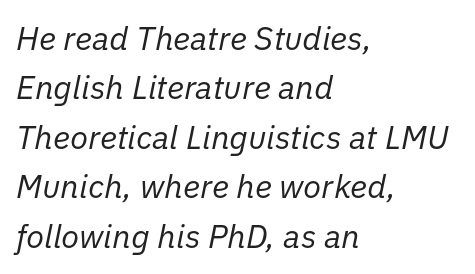
Heaviness? Minimal to ordinary, like unemphasized prose. The rendering uses natural spacing where letterforms have individual widths. The specimen reads as italic at a glance. Quick note: underline off. Default kerning and tracking; the words read as compact shapes.
